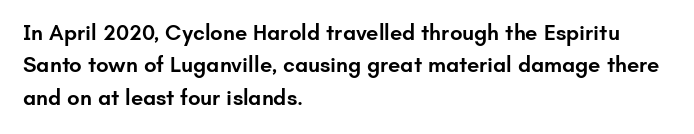
The image shows 22 px text type, upright; set left-aligned, normal line spacing (1.47x), normal letter spacing, not underlined.
